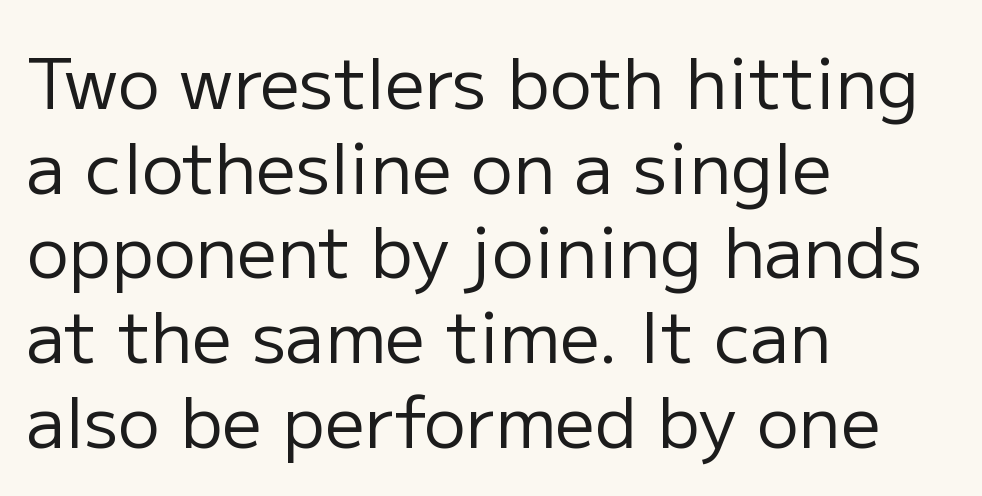
The image shows 70 px regular-weight sans-serif type, upright; set left-aligned, line spacing 1.21x, normal letter spacing, not underlined; low stroke contrast and a medium x-height.
